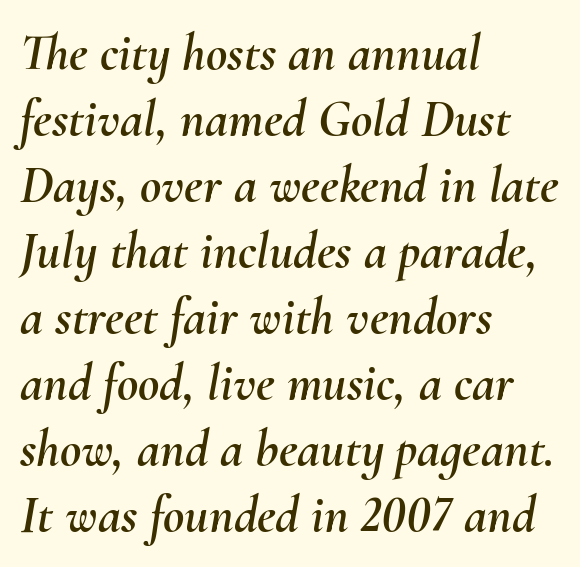
Q: Is the text italic (slanted)? A: Yes, it leans right by about 10 degrees.
Q: Is the text underlined? A: No.
Q: How is the paragraph aligned? A: Left-aligned.
Q: Is the spacing between letters normal or unusually wide? A: Normal.
Q: Is the spacing between lines tight, normal or loose? A: Normal.
Q: Width (condensed, normal, or wide)? A: Normal.
Q: Stroke contrast? A: Medium.
Q: x-height? A: Small.
Q: Monospaced? A: No.
